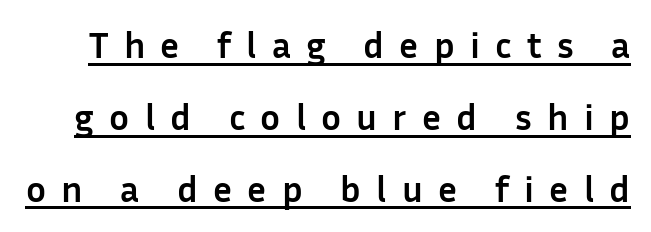
The image shows 37 px semibold sans-serif type, upright; set loose line spacing (1.94x), unusually wide letter spacing (+0.41 em), underlined; low stroke contrast and a medium x-height.
